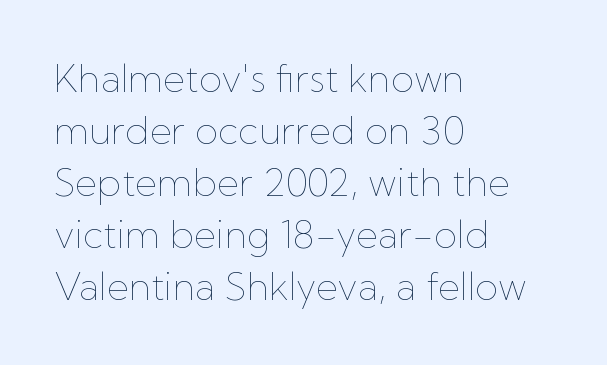
{"italic": "no", "bold": "no", "weight": "thin", "width": "normal", "stroke_contrast": "low", "x_height": "medium", "monospaced": "no", "underline": "no", "align": "left", "line_spacing": "normal", "line_spacing_ratio": 1.37, "letter_spacing": "normal", "letter_spacing_em": 0.0, "glyph_px": 38}
